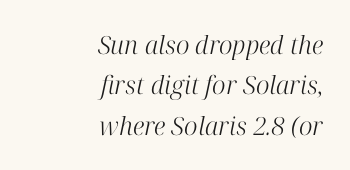
Q: Is the text bold? A: No.
Q: Is the text italic (slanted)? A: Yes, it leans right by about 12 degrees.
Q: Is the text underlined? A: No.
Q: How is the paragraph aligned? A: Right-aligned.
Q: Is the spacing between letters normal or unusually wide? A: Normal.
Q: Is the spacing between lines tight, normal or loose? A: Normal.
